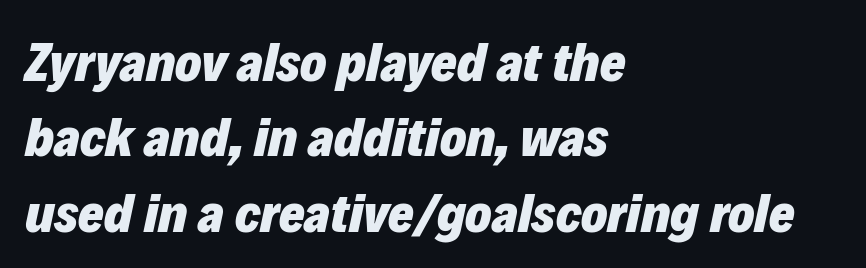
Honestly, there is no underline to notice here at all. Characters follow at the spacing the type designer built in. Set as a true bold cut, around the 700 mark. The setting favours the left margin, as ordinary paragraphs usually do. Horizontal bands of white between lines are of average thickness.
